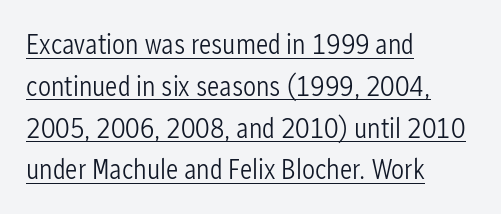
{"serif": "no", "italic": "no", "bold": "no", "weight": "light", "width": "condensed", "stroke_contrast": "low", "x_height": "medium", "monospaced": "no", "underline": "yes", "align": "left", "line_spacing": "normal", "line_spacing_ratio": 1.44, "letter_spacing": "normal", "letter_spacing_em": 0.0, "glyph_px": 29}
